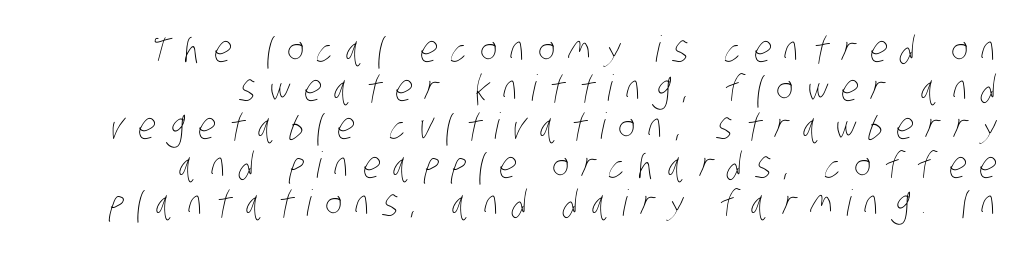
A flush-right, rag-left setting is used for this passage. Line spacing here is tight. The font is comparable to plain body text, perhaps lighter. Inter-character spacing is expanded well beyond the font's built-in metrics. Plain, unruled lines of type. Note the varied advance widths — an 'i' is clearly narrower than an 'm'.
